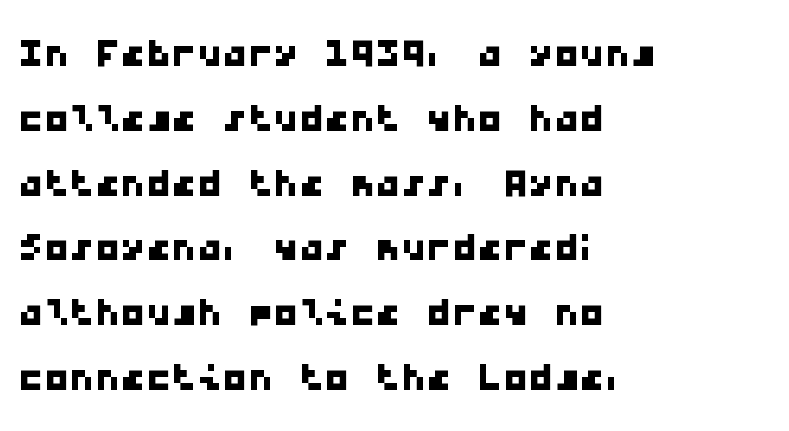
{"serif": "no", "width": "wide", "stroke_contrast": "low", "x_height": "medium", "monospaced": "yes", "underline": "no", "align": "left", "line_spacing": "normal", "line_spacing_ratio": 1.27, "letter_spacing": "normal", "letter_spacing_em": 0.0, "glyph_px": 51}
